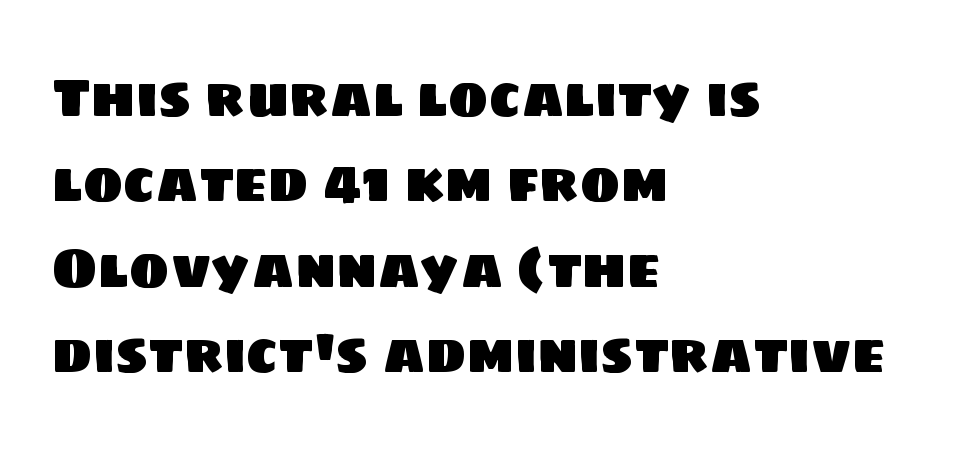
The image shows 54 px sans-serif type; set left-aligned, normal line spacing (1.58x), normal letter spacing, not underlined; low stroke contrast and a large x-height.
